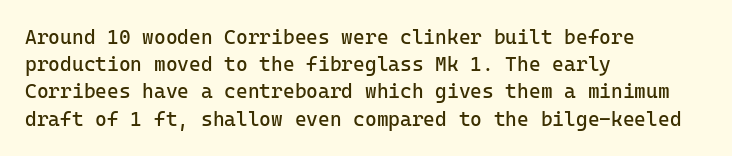
{"italic": "no", "bold": "no", "underline": "no", "align": "left", "line_spacing": "normal", "line_spacing_ratio": 1.36, "letter_spacing": "normal", "letter_spacing_em": 0.0, "glyph_px": 20}
